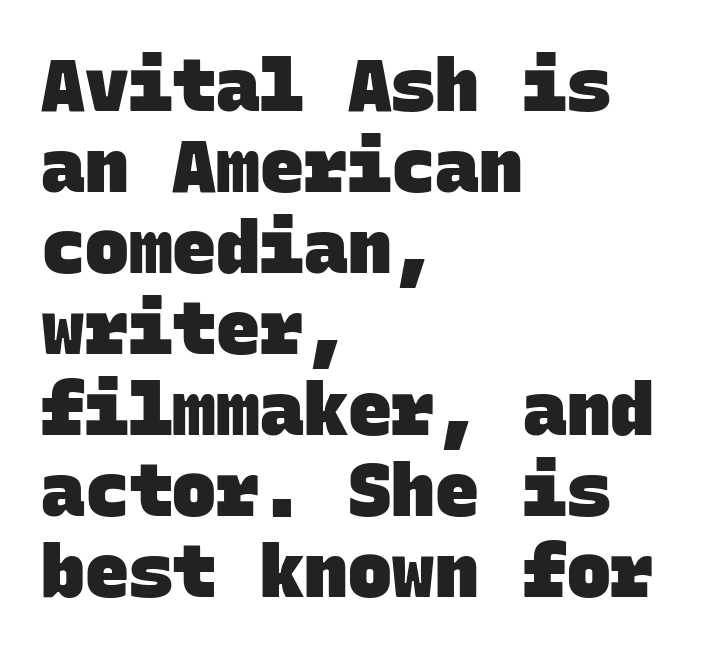
{"serif": "no", "bold": "yes", "weight": "heavy", "width": "normal", "stroke_contrast": "low", "x_height": "large", "monospaced": "yes", "underline": "no", "align": "left", "line_spacing": "tight", "line_spacing_ratio": 1.11, "letter_spacing": "normal", "letter_spacing_em": 0.0, "glyph_px": 73}
